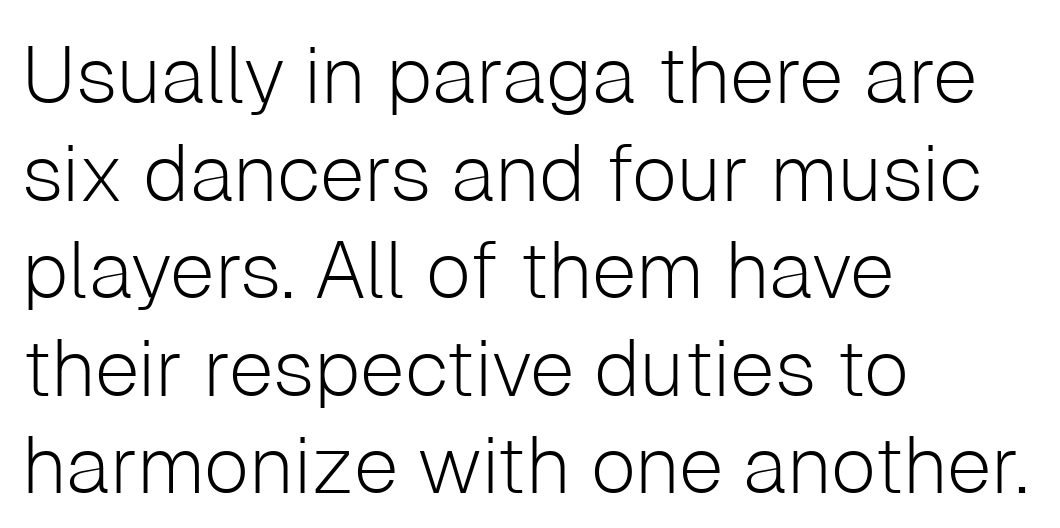
The image shows 80 px light sans-serif type, upright; set left-aligned, line spacing 1.22x, normal letter spacing, not underlined; low stroke contrast and a medium x-height.
